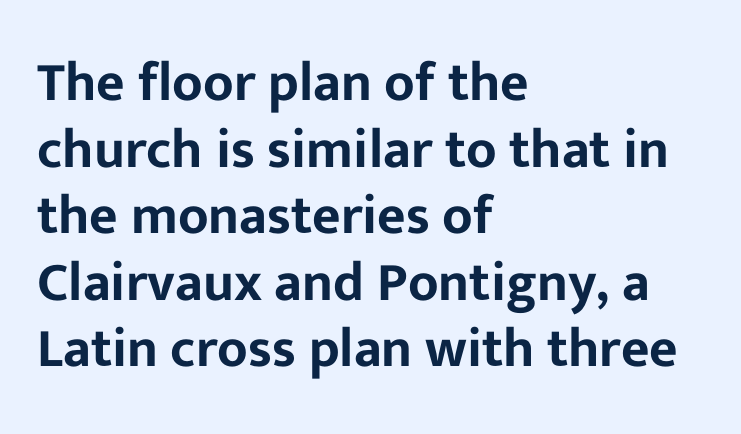
{"serif": "no", "italic": "no", "width": "normal", "stroke_contrast": "low", "x_height": "medium", "monospaced": "no", "underline": "no", "align": "left", "line_spacing_ratio": 1.21, "letter_spacing": "normal", "letter_spacing_em": 0.0, "glyph_px": 55}
